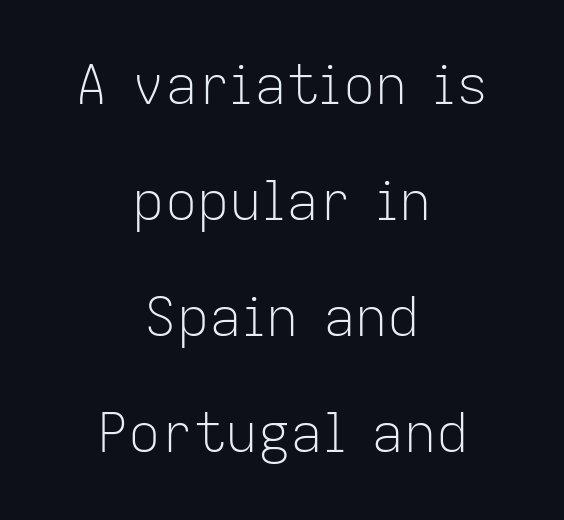
Q: Is the text bold? A: No.
Q: Is the text italic (slanted)? A: No, it is upright.
Q: Is the typeface a serif or a sans-serif typeface? A: Sans-serif.
Q: Is the text underlined? A: No.
Q: How is the paragraph aligned? A: Centered.
Q: Is the spacing between letters normal or unusually wide? A: Normal.
Q: Is the spacing between lines tight, normal or loose? A: Loose.
Q: Width (condensed, normal, or wide)? A: Normal.
Q: Stroke contrast? A: Low.
Q: x-height? A: Medium.
Q: Monospaced? A: No.
